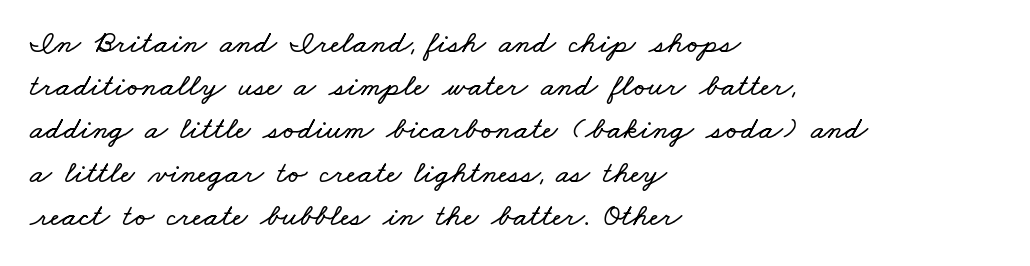
{"width": "wide", "stroke_contrast": "low", "x_height": "small", "monospaced": "no", "underline": "no", "align": "left", "line_spacing": "normal", "line_spacing_ratio": 1.35, "letter_spacing": "normal", "letter_spacing_em": 0.0, "glyph_px": 32}
